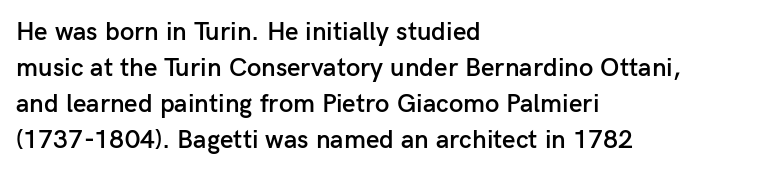
Q: Is the text bold? A: Semi-bold.
Q: Is the text italic (slanted)? A: No, it is upright.
Q: Is the text underlined? A: No.
Q: How is the paragraph aligned? A: Left-aligned.
Q: Is the spacing between letters normal or unusually wide? A: Normal.
Q: Is the spacing between lines tight, normal or loose? A: Normal.
